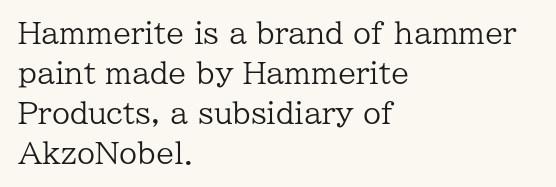
The letterforms sit shoulder to shoulder at normal distance. This block has exactly the height ordinary leading produces. You could not count columns in this text — the font is proportionally spaced. No extra ink here — the face is not bold. Upright lettering throughout. Does the copy run flush right? No — it runs flush left.
